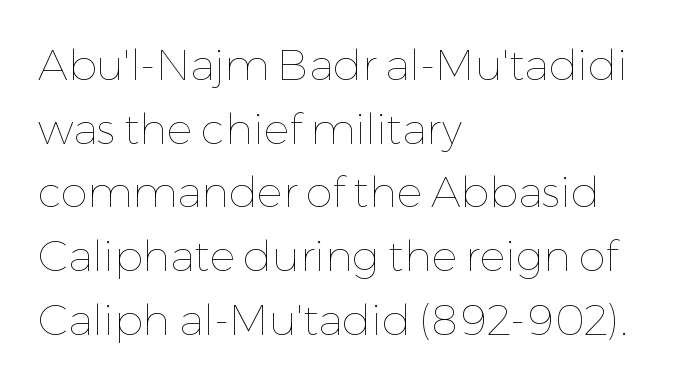
{"italic": "no", "bold": "no", "weight": "thin", "width": "normal", "stroke_contrast": "low", "x_height": "medium", "monospaced": "no", "underline": "no", "align": "left", "line_spacing": "normal", "line_spacing_ratio": 1.48, "letter_spacing": "normal", "letter_spacing_em": 0.0, "glyph_px": 43}
